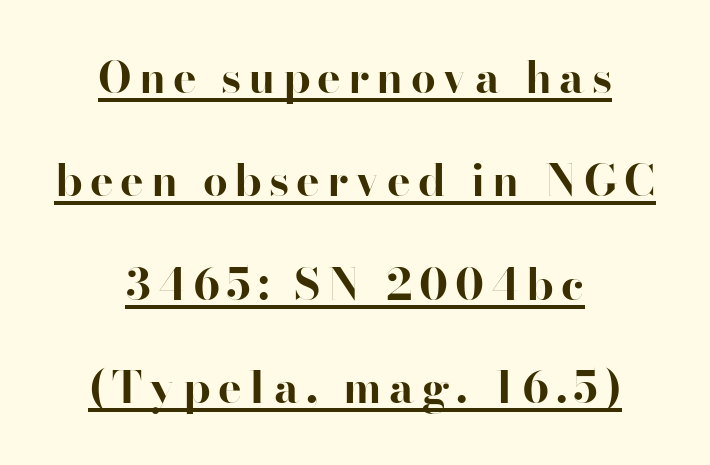
Q: Is the text bold? A: Yes.
Q: Is the text italic (slanted)? A: No, it is upright.
Q: Is the typeface a serif or a sans-serif typeface? A: Sans-serif.
Q: Is the text underlined? A: Yes.
Q: How is the paragraph aligned? A: Centered.
Q: Is the spacing between lines tight, normal or loose? A: Loose.
Q: Width (condensed, normal, or wide)? A: Normal.
Q: Stroke contrast? A: High.
Q: x-height? A: Small.
Q: Monospaced? A: No.
